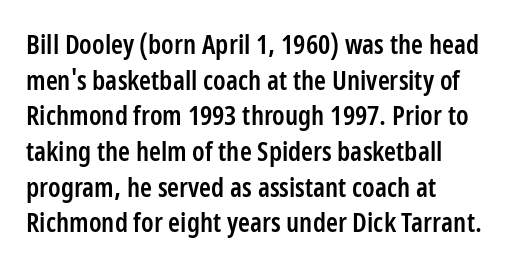
The image shows 27 px text type, upright; set left-aligned, normal line spacing (1.32x), normal letter spacing, not underlined.
